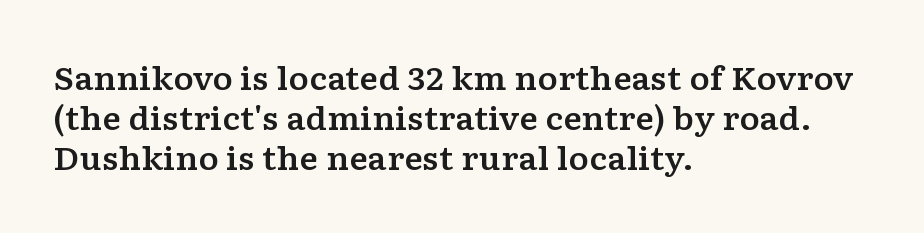
The image shows 31 px wide serif type, upright; set left-aligned, normal line spacing (1.29x), normal letter spacing, not underlined; low stroke contrast and a medium x-height.
